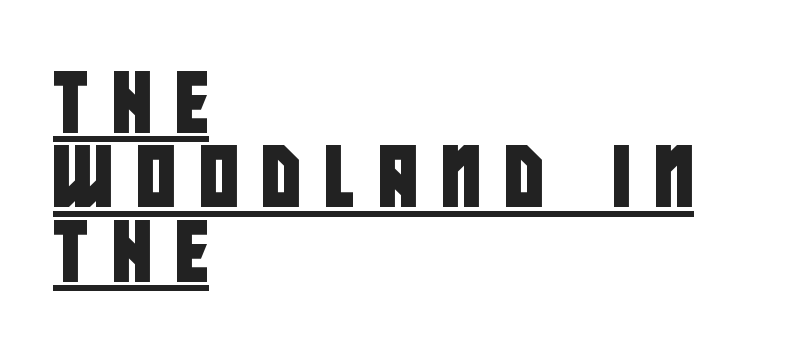
The image shows 60 px condensed sans-serif type; set left-aligned, line spacing 1.24x, unusually wide letter spacing (+0.4 em), underlined; low stroke contrast and a large x-height.
